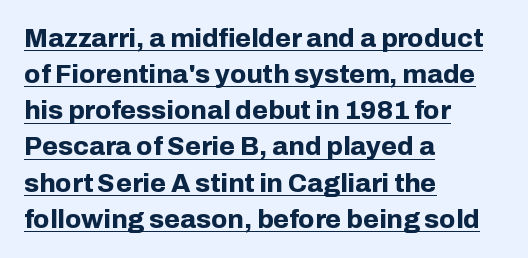
The image shows 26 px bold type, upright; set left-aligned, normal line spacing (1.39x), normal letter spacing, underlined.
